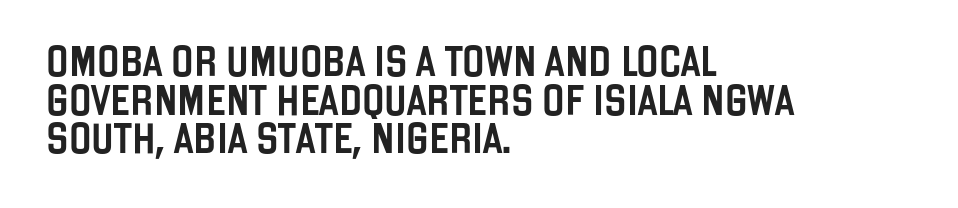
Ascenders rise straight up at ninety degrees. Varying glyph widths throughout — classic text-font behaviour. The typesetter chose a ragged-right arrangement here. Are there feet on the stems? There aren't — it's a sans.
